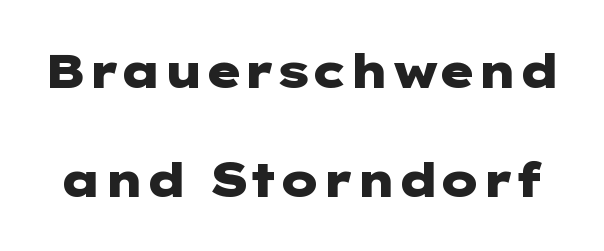
Q: Is the text bold? A: Yes.
Q: Is the text italic (slanted)? A: No, it is upright.
Q: Is the typeface a serif or a sans-serif typeface? A: Sans-serif.
Q: Is the text underlined? A: No.
Q: Is the spacing between letters normal or unusually wide? A: Normal.
Q: Is the spacing between lines tight, normal or loose? A: Loose.
Q: Width (condensed, normal, or wide)? A: Wide.
Q: Stroke contrast? A: Low.
Q: x-height? A: Medium.
